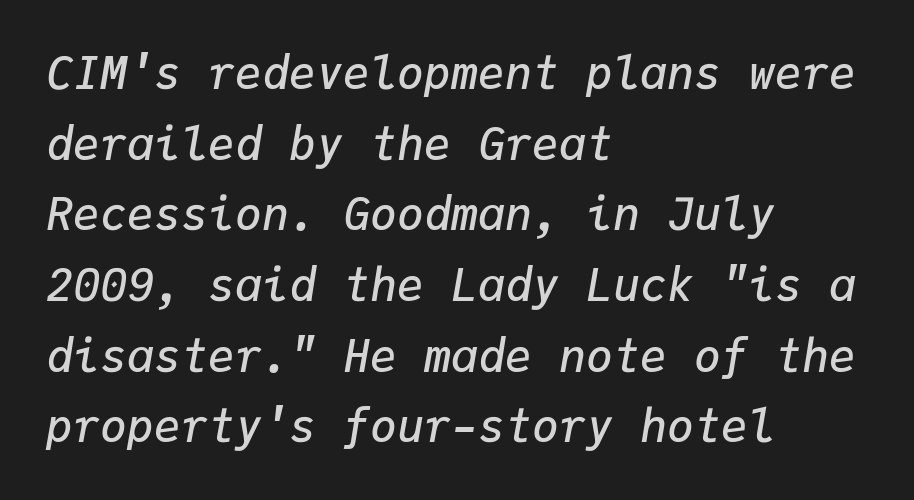
This sample uses an oblique cut, with every glyph tilted off the vertical. Fixed-width glyphs throughout — classic coding-font behaviour. Leading matches the norm, producing a regular column. The letters sit at their default tracking, neither squeezed nor spread. Does the copy run flush right? No — it runs flush left.
